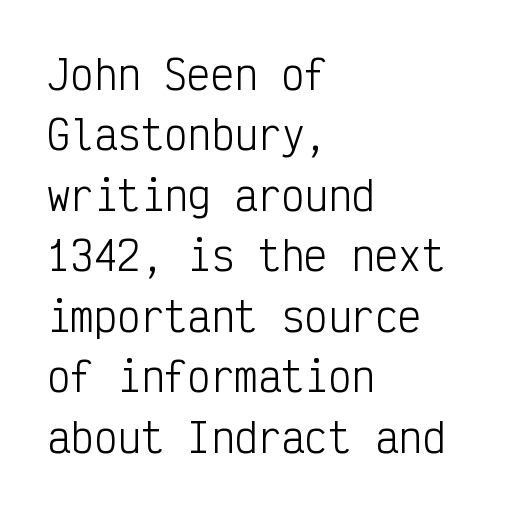
This is the regular roman posture of the typeface. No extra tracking has been applied to these lines. Quick note: interline space is typical. Alignment: flush left. The letterforms sit at book weight or below. Anything drawn beneath the words? Only blank space.
